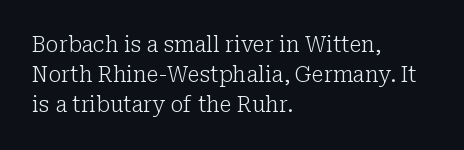
The image shows 21 px text type, upright; set left-aligned, normal line spacing (1.42x), normal letter spacing, not underlined.
